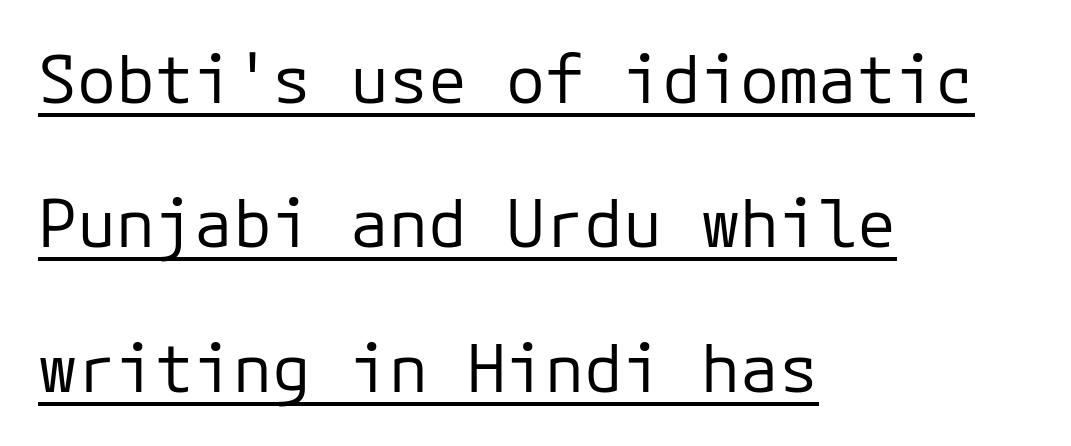
The letters carry no serifs — their stems end cleanly without finishing strokes. In terms of leading, this rendering errs on the spacious side. The passage is arranged the way most books set body copy — flush left. Quick note: not italic, upright. This sample uses plain, unmodified letter spacing. The letters look calm and open, with moderate or lighter stems.
